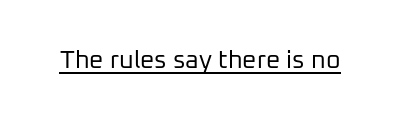
The letterforms sit at book weight or below. Posture: upright roman. Here the glyphs are tracked normally, forming tight word shapes. The words here are underlined.
